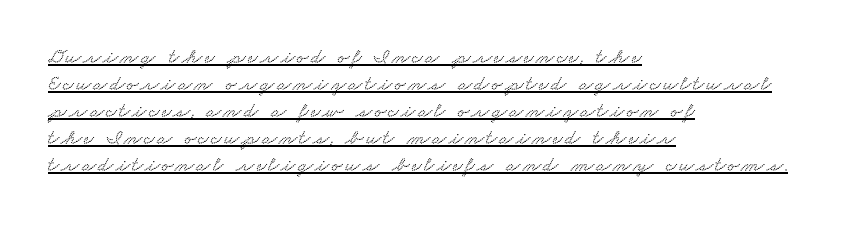
The image shows 21 px text type; set left-aligned, normal line spacing (1.28x), underlined.
